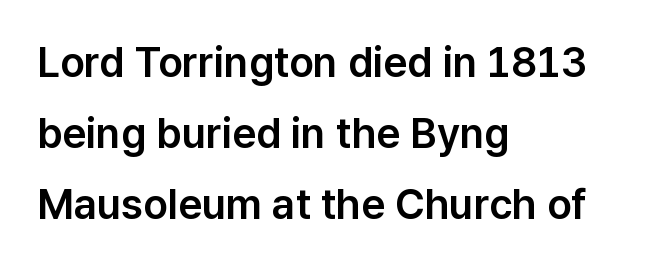
Q: Is the text italic (slanted)? A: No, it is upright.
Q: Is the typeface a serif or a sans-serif typeface? A: Sans-serif.
Q: Is the text underlined? A: No.
Q: How is the paragraph aligned? A: Left-aligned.
Q: Is the spacing between letters normal or unusually wide? A: Normal.
Q: Is the spacing between lines tight, normal or loose? A: Normal.
Q: Width (condensed, normal, or wide)? A: Normal.
Q: Stroke contrast? A: Low.
Q: x-height? A: Medium.
Q: Monospaced? A: No.
